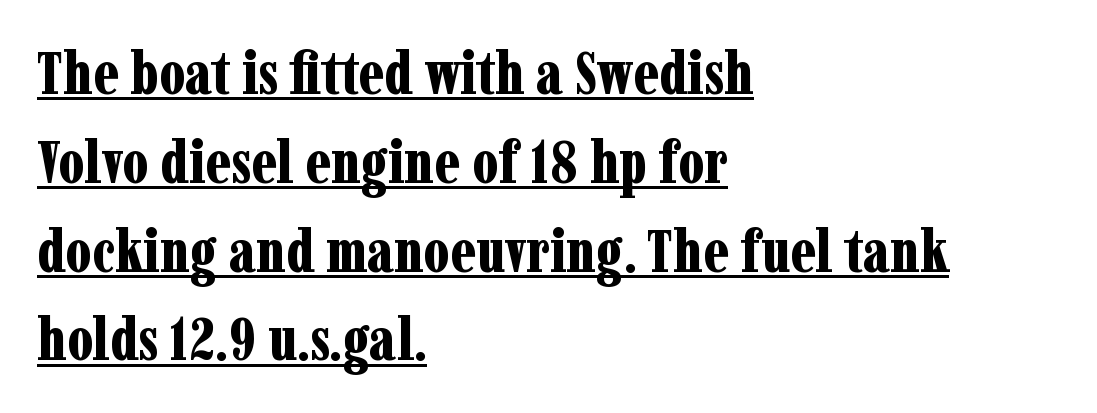
Q: Is the text bold? A: Yes.
Q: Is the text italic (slanted)? A: No, it is upright.
Q: Is the typeface a serif or a sans-serif typeface? A: Serif.
Q: Is the text underlined? A: Yes.
Q: How is the paragraph aligned? A: Left-aligned.
Q: Is the spacing between letters normal or unusually wide? A: Normal.
Q: Is the spacing between lines tight, normal or loose? A: Normal.
Q: Width (condensed, normal, or wide)? A: Condensed.
Q: Stroke contrast? A: Low.
Q: x-height? A: Medium.
Q: Monospaced? A: No.
